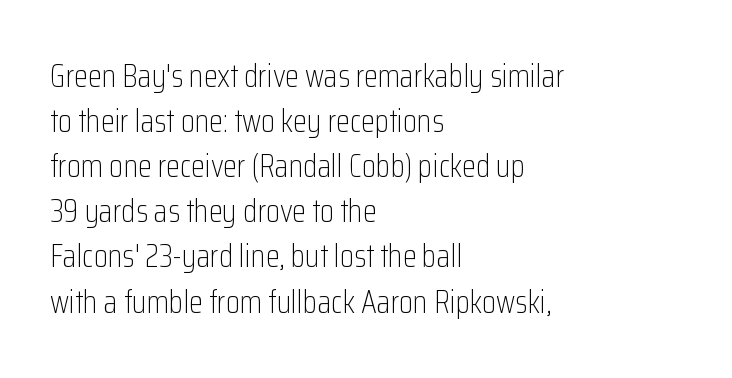
{"serif": "no", "italic": "no", "bold": "no", "weight": "light", "width": "condensed", "stroke_contrast": "low", "x_height": "medium", "monospaced": "no", "underline": "no", "align": "left", "line_spacing": "normal", "line_spacing_ratio": 1.41, "letter_spacing": "normal", "letter_spacing_em": 0.0, "glyph_px": 32}
